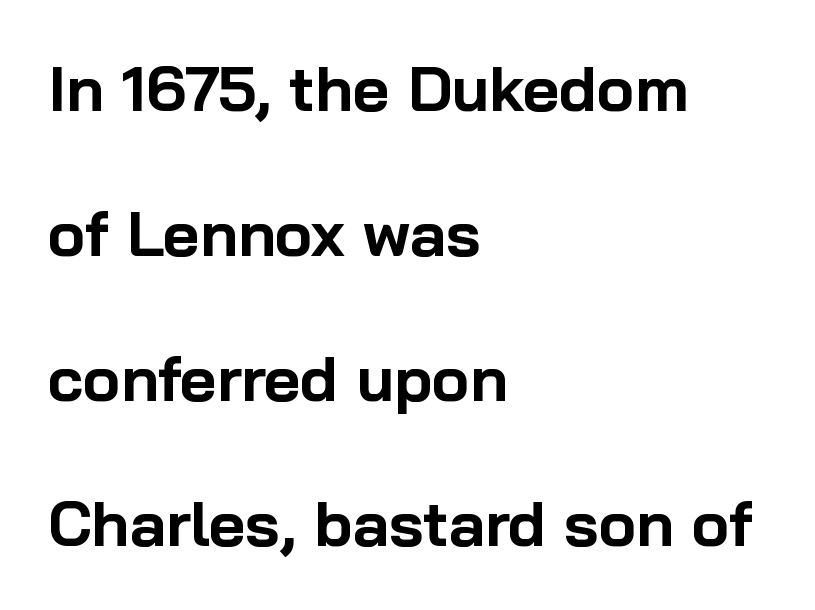
I'd describe the lettering as bold — thick and assertive. If you drew a line through each stem, it would be perfectly vertical. The lines are quadded left. Examine the stroke ends and you'll find no serifs.
